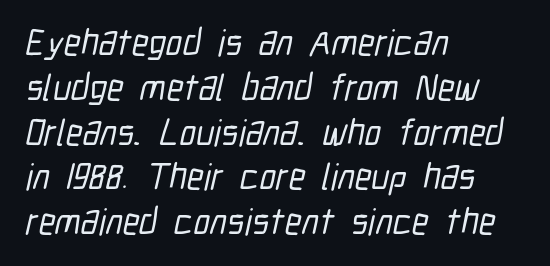
Nobody drew a line under any word here. Does extra space separate the letters? No, they use regular spacing. The face used here is proportionally spaced, like ordinary book or web type. Serifs: no, the terminals of the letterforms are clean. Visually the block forms a straight wall on the left and a jagged coastline on the right.
